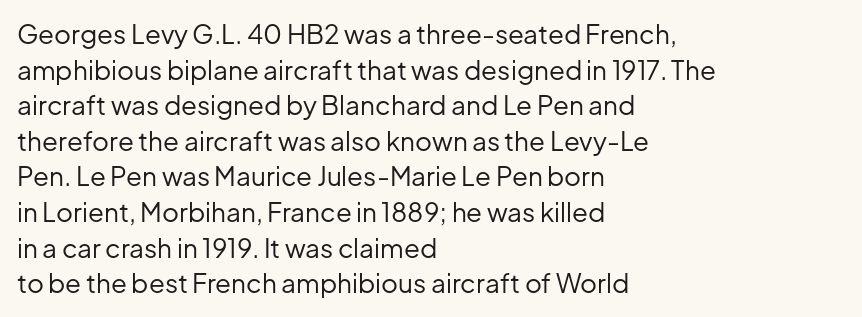
Q: Is the text bold? A: No.
Q: Is the text italic (slanted)? A: No, it is upright.
Q: Is the text underlined? A: No.
Q: How is the paragraph aligned? A: Left-aligned.
Q: Is the spacing between letters normal or unusually wide? A: Normal.
Q: Is the spacing between lines tight, normal or loose? A: Normal.
